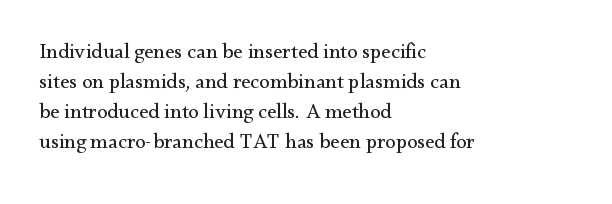
The image shows 21 px text type, upright; set left-aligned, normal line spacing (1.43x), normal letter spacing, not underlined.
